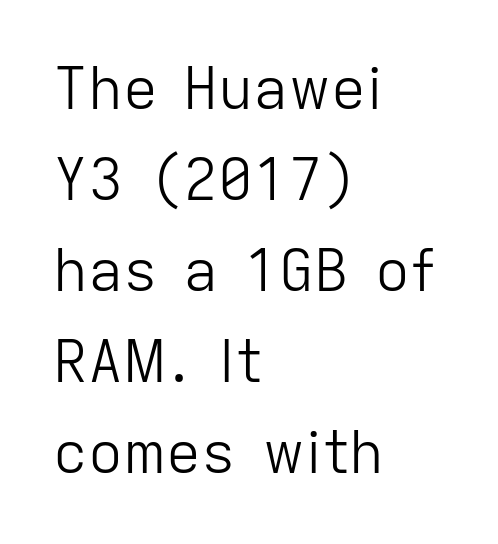
The image shows 58 px light sans-serif type, upright; set left-aligned, normal line spacing (1.57x), normal letter spacing, not underlined; low stroke contrast and a medium x-height.
